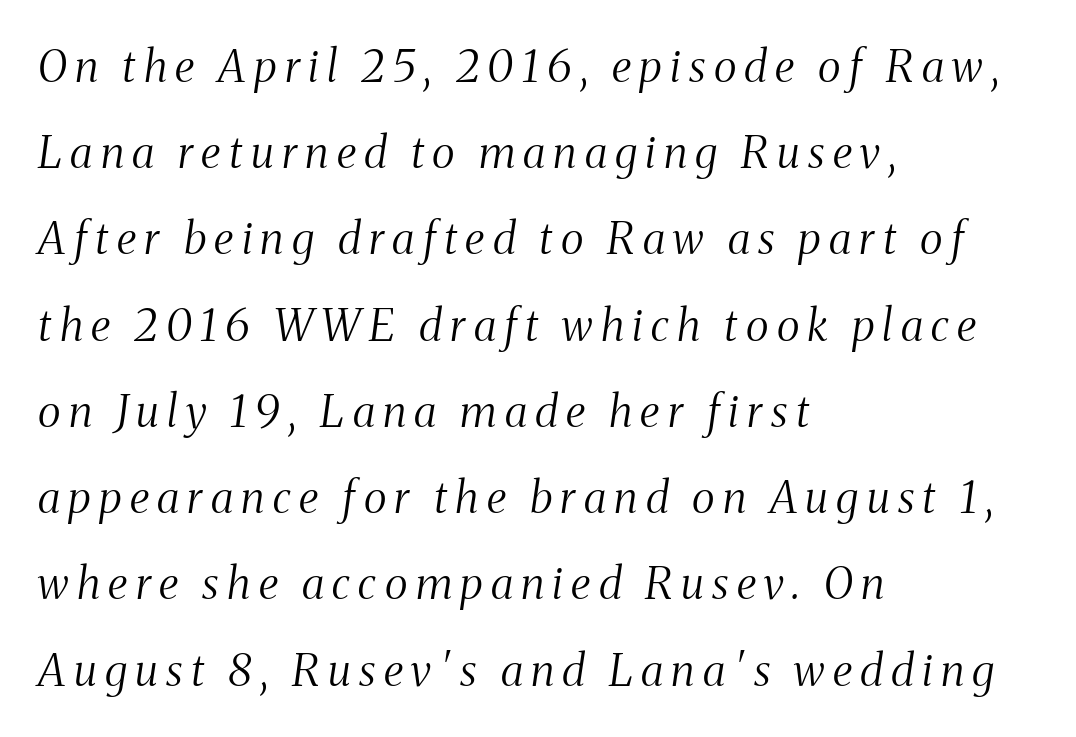
Each letter's strokes conclude with small projecting serifs. Horizontal bands of white between lines are thick stripes. The letters advance in unequal steps, a hallmark of proportional type. Descender tails drop into unmarked territory.
